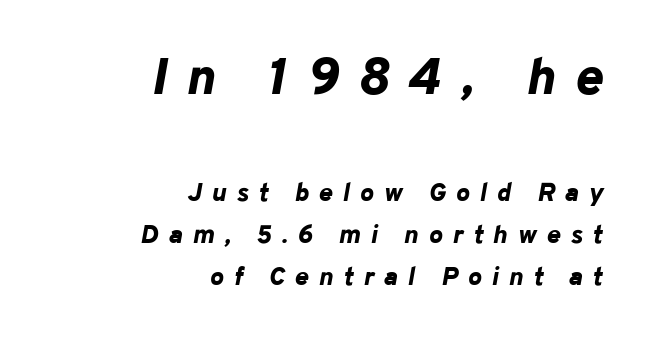
Q: Is the text bold? A: Yes.
Q: Is the text italic (slanted)? A: Yes, it leans right by about 10 degrees.
Q: Is the text underlined? A: No.
Q: How is the paragraph aligned? A: Right-aligned.
Q: Is the spacing between letters normal or unusually wide? A: Unusually wide.
Q: Is the spacing between lines tight, normal or loose? A: Normal.
Q: Which block of text is set in a larger size, the first (top) or the second (bottom)? A: The first (top) one.
Q: Width (condensed, normal, or wide)? A: Normal.
Q: Stroke contrast? A: Low.
Q: x-height? A: Medium.
Q: Monospaced? A: No.
